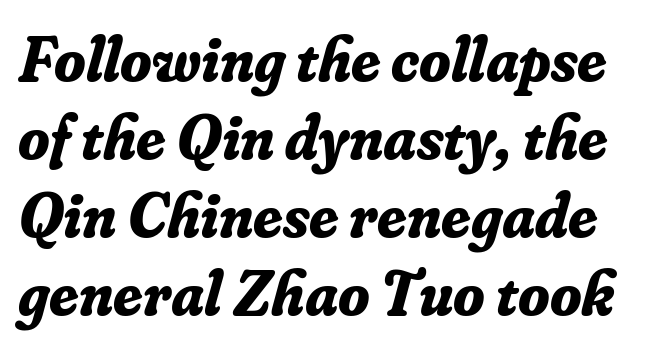
Unlike a clean sans, this face finishes its strokes with serifs. Rendered with sloped, italic letterforms. This sample uses plain, unmodified letter spacing. Plain, unruled lines of type. The letters advance in unequal steps, a hallmark of proportional type.
